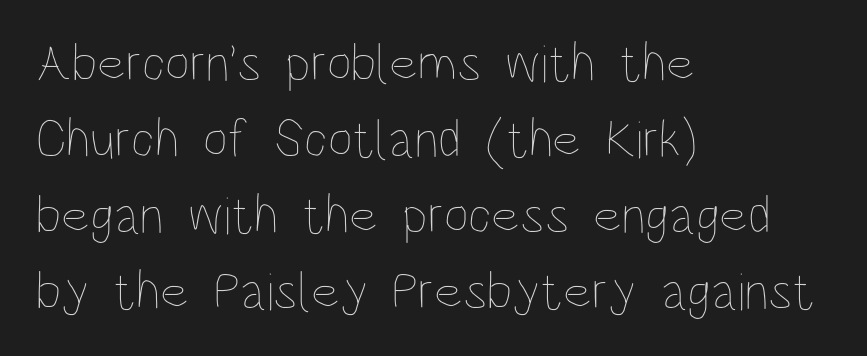
The image shows 54 px thin, condensed type, upright; set left-aligned, normal line spacing (1.41x), normal letter spacing, not underlined; low stroke contrast and a large x-height.
